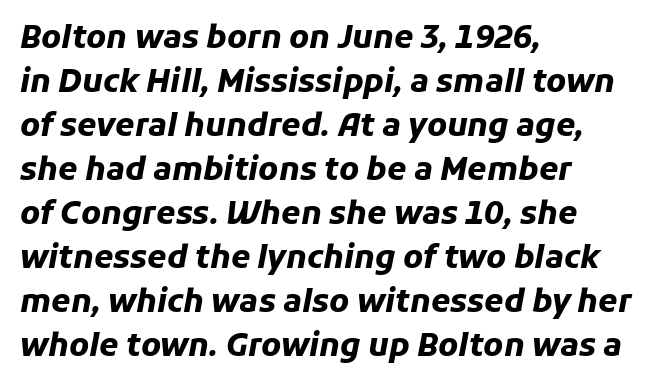
{"italic": "yes", "lean": "right", "slant_degrees": 11, "bold": "yes", "weight": "heavy", "width": "normal", "stroke_contrast": "low", "x_height": "medium", "monospaced": "no", "underline": "no", "align": "left", "line_spacing": "normal", "line_spacing_ratio": 1.42, "letter_spacing": "normal", "letter_spacing_em": 0.0, "glyph_px": 31}
